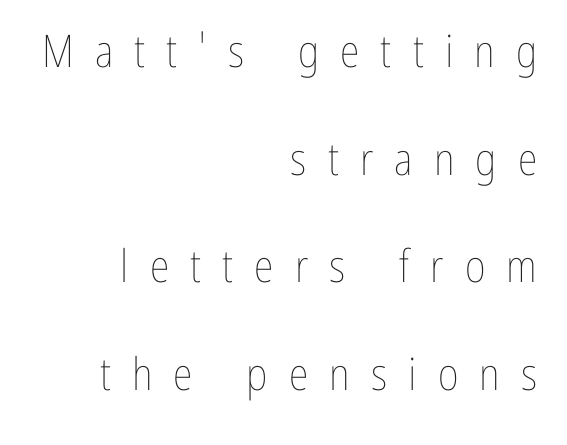
Q: Is the text bold? A: No.
Q: Is the text italic (slanted)? A: No, it is upright.
Q: Is the text underlined? A: No.
Q: How is the paragraph aligned? A: Right-aligned.
Q: Is the spacing between letters normal or unusually wide? A: Unusually wide.
Q: Is the spacing between lines tight, normal or loose? A: Loose.
Q: Width (condensed, normal, or wide)? A: Condensed.
Q: Stroke contrast? A: Low.
Q: x-height? A: Medium.
Q: Monospaced? A: No.
